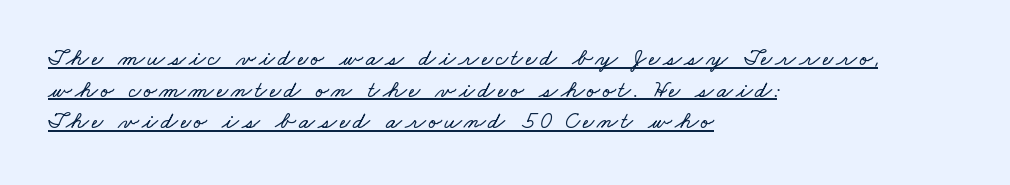
Q: Is the text underlined? A: Yes.
Q: How is the paragraph aligned? A: Left-aligned.
Q: Is the spacing between lines tight, normal or loose? A: Normal.
